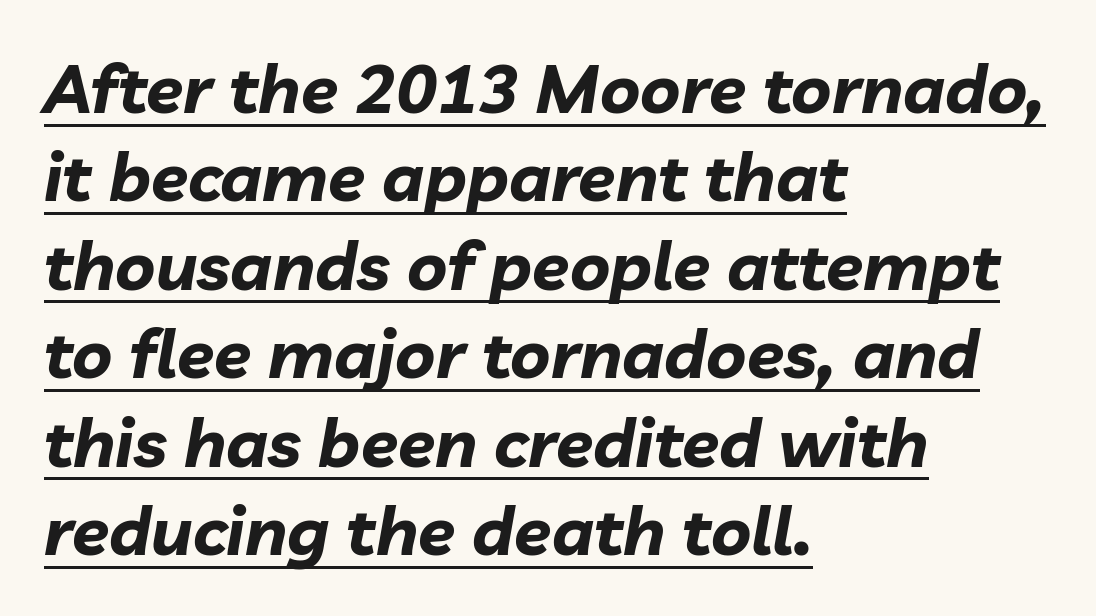
The image shows 68 px bold type, italic (leaning right); set left-aligned, normal line spacing (1.3x), normal letter spacing, underlined; low stroke contrast and a medium x-height.
